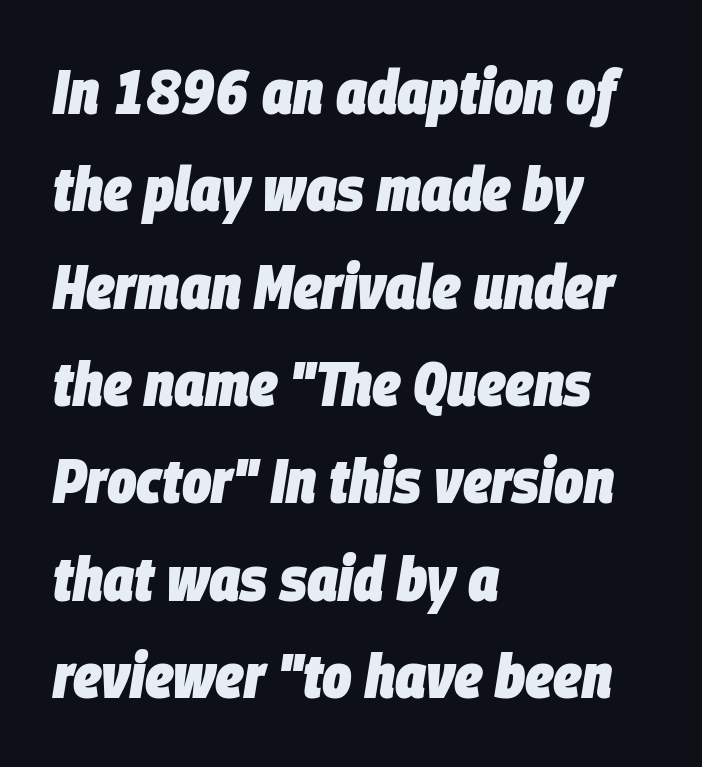
The text block is weighted toward the left margin, trailing off unevenly rightward. Caption: standard tracking, unaltered. Vertical spacing — default. Anything drawn beneath the words? Only blank space. On the weight axis this lands at bold, roughly 700. These lines are rendered in a variable-pitch font.
